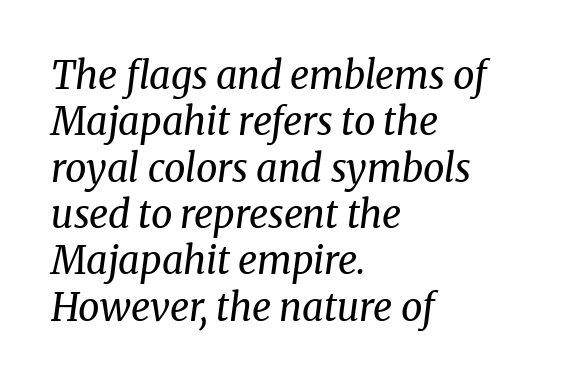
{"serif": "yes", "italic": "yes", "lean": "right", "slant_degrees": 8, "bold": "no", "weight": "regular", "width": "normal", "stroke_contrast": "medium", "x_height": "medium", "monospaced": "no", "underline": "no", "align": "left", "line_spacing_ratio": 1.22, "letter_spacing": "normal", "letter_spacing_em": 0.0, "glyph_px": 38}
